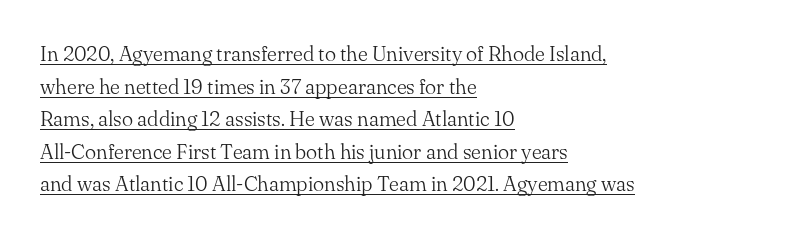
Weight: in the light-to-regular range. Italic: no, the glyphs are upright roman. Does the leading feel generous? No, just average. The line texture is even and compact thanks to regular tracking. The rendering uses the underline text-decoration. Line starts are locked; line ends wander.
